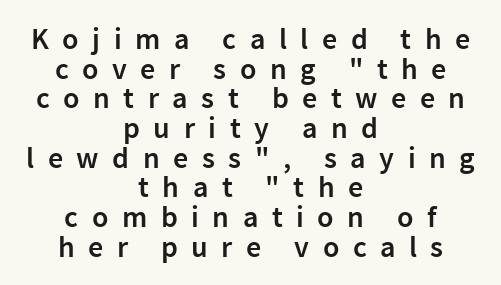
The image shows 30 px semibold sans-serif type, upright; set centered, tight line spacing (0.99x), unusually wide letter spacing (+0.45 em), not underlined; low stroke contrast and a medium x-height.
